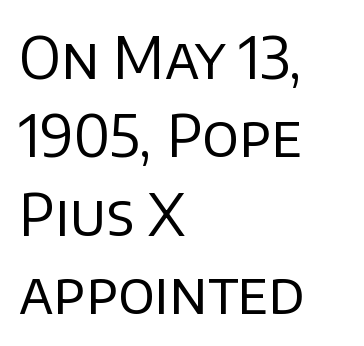
Q: Is the text bold? A: No.
Q: Is the text italic (slanted)? A: No, it is upright.
Q: Is the typeface a serif or a sans-serif typeface? A: Sans-serif.
Q: Is the text underlined? A: No.
Q: How is the paragraph aligned? A: Left-aligned.
Q: Is the spacing between letters normal or unusually wide? A: Normal.
Q: Is the spacing between lines tight, normal or loose? A: Normal.
Q: Width (condensed, normal, or wide)? A: Normal.
Q: Stroke contrast? A: Low.
Q: x-height? A: Large.
Q: Monospaced? A: No.
